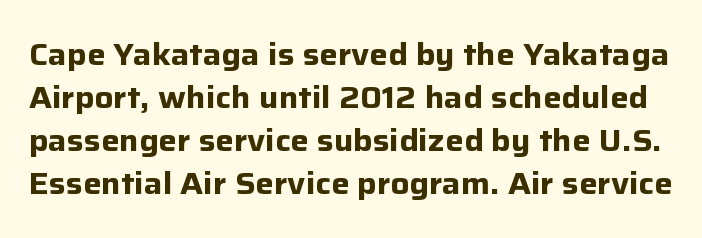
Q: Is the text bold? A: Yes.
Q: Is the text italic (slanted)? A: No, it is upright.
Q: Is the typeface a serif or a sans-serif typeface? A: Sans-serif.
Q: Is the text underlined? A: No.
Q: Is the spacing between letters normal or unusually wide? A: Normal.
Q: Is the spacing between lines tight, normal or loose? A: Normal.
Q: Width (condensed, normal, or wide)? A: Normal.
Q: Stroke contrast? A: Low.
Q: x-height? A: Medium.
Q: Monospaced? A: No.
